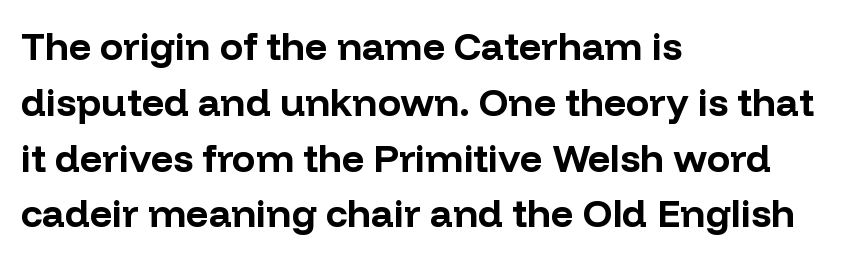
Q: Is the text bold? A: Yes.
Q: Is the text italic (slanted)? A: No, it is upright.
Q: Is the typeface a serif or a sans-serif typeface? A: Sans-serif.
Q: Is the text underlined? A: No.
Q: How is the paragraph aligned? A: Left-aligned.
Q: Is the spacing between letters normal or unusually wide? A: Normal.
Q: Is the spacing between lines tight, normal or loose? A: Normal.
Q: Width (condensed, normal, or wide)? A: Normal.
Q: Stroke contrast? A: Low.
Q: x-height? A: Medium.
Q: Monospaced? A: No.
